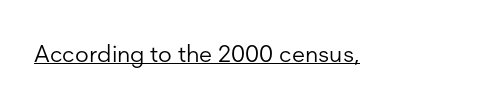
Q: Is the text bold? A: No.
Q: Is the text italic (slanted)? A: No, it is upright.
Q: Is the text underlined? A: Yes.
Q: Is the spacing between letters normal or unusually wide? A: Normal.
